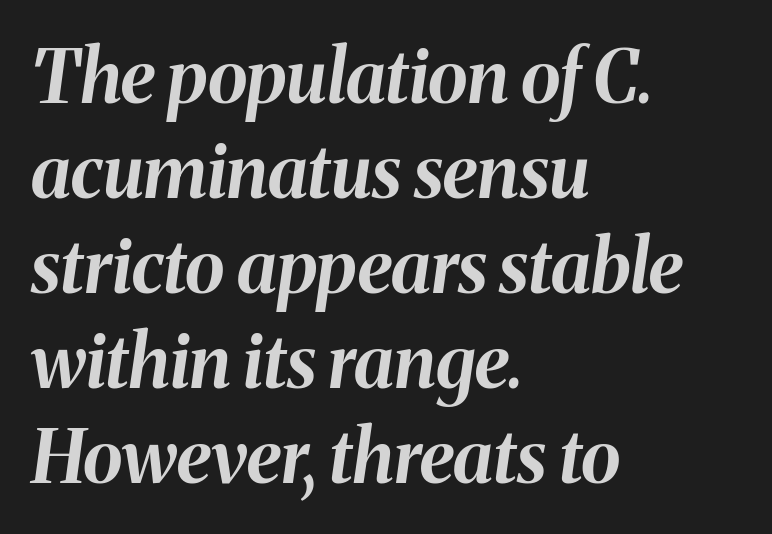
The image shows 73 px bold type, italic (leaning right); set left-aligned, normal line spacing (1.3x), normal letter spacing, not underlined; medium stroke contrast and a medium x-height.
